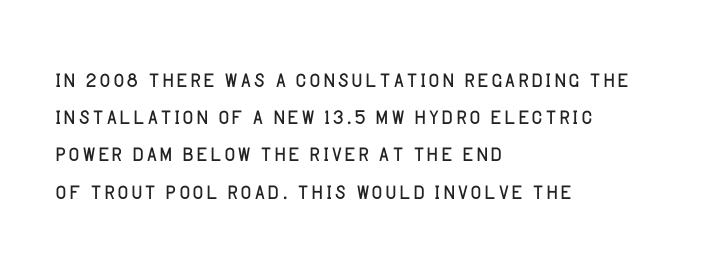
The weight would be labelled regular, book, light, or lighter still. No extra tracking has been applied to these lines. Horizontally, the lines are justified to the leading edge only. Each letter's strokes conclude bluntly, with no projecting serifs. Here the designer chose a conventional face with non-uniform glyph widths.
